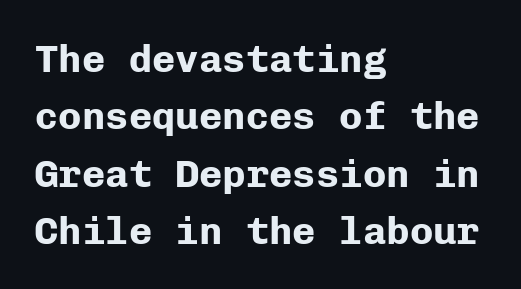
The image shows 39 px bold sans-serif type, upright, monospaced; set left-aligned, normal line spacing (1.47x), normal letter spacing, not underlined; low stroke contrast and a medium x-height.
